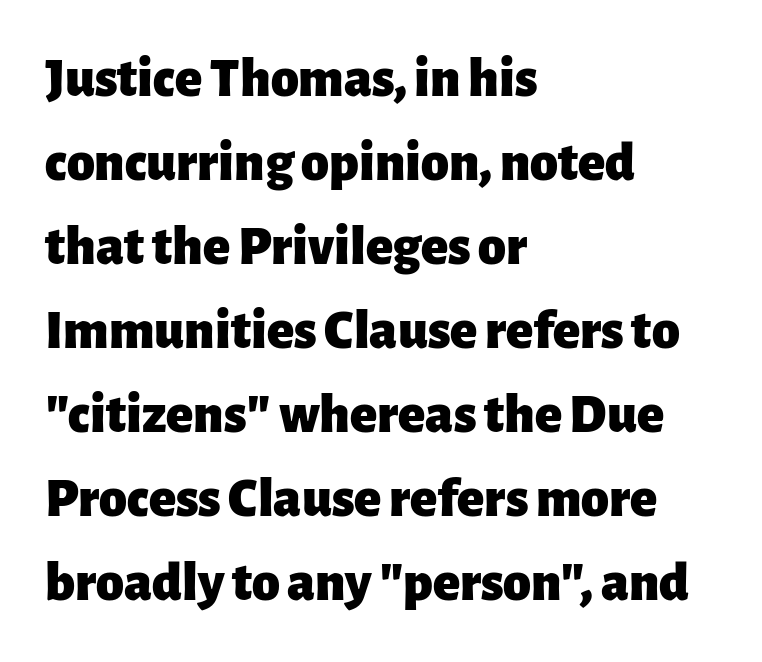
The image shows 56 px heavy sans-serif type, upright; set left-aligned, normal line spacing (1.5x), normal letter spacing, not underlined; low stroke contrast and a medium x-height.
